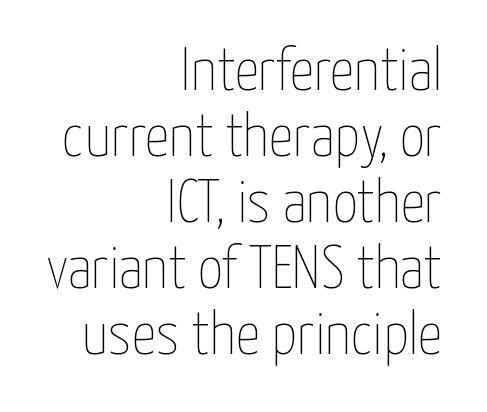
{"italic": "no", "bold": "no", "weight": "thin", "width": "condensed", "stroke_contrast": "low", "x_height": "medium", "monospaced": "no", "underline": "no", "align": "right", "line_spacing": "tight", "line_spacing_ratio": 1.08, "letter_spacing": "normal", "letter_spacing_em": 0.0, "glyph_px": 61}
